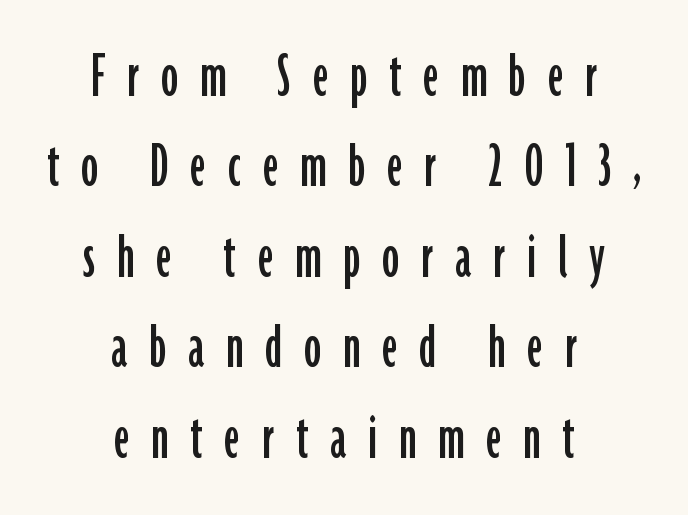
The image shows 68 px condensed sans-serif type, upright; set centered, normal line spacing (1.33x), unusually wide letter spacing (+0.32 em), not underlined; low stroke contrast and a medium x-height.
